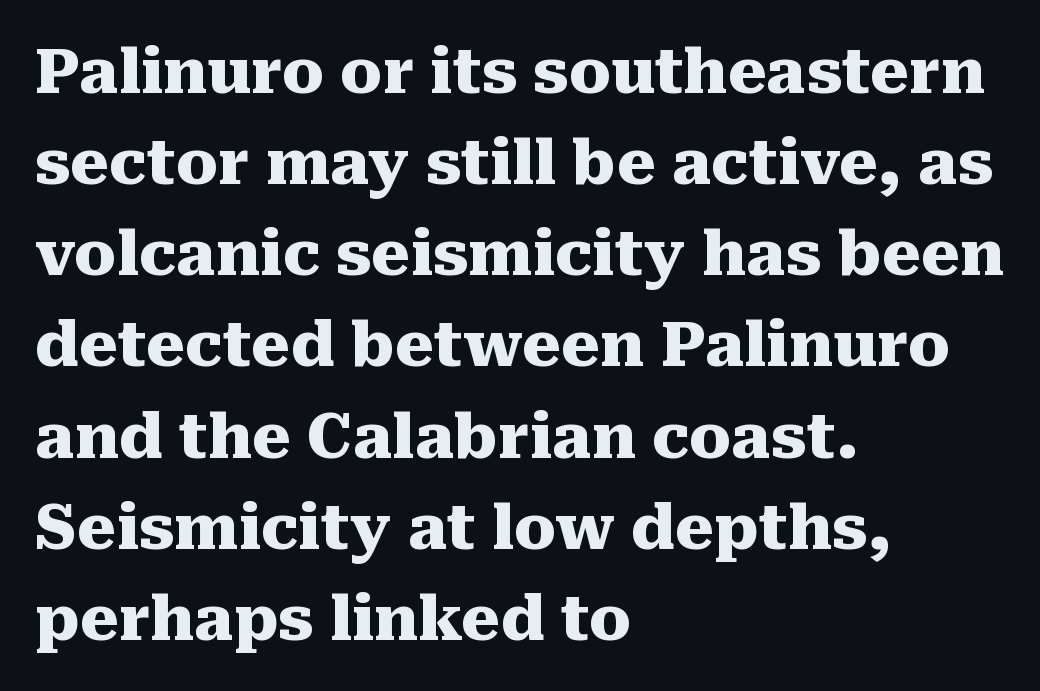
The letters advance in unequal steps, a hallmark of proportional type. Words float on clear page, feet unadorned. The rendering uses a moderate line-height, typical for paragraphs. Standard letterfit; no display-style spreading of the glyphs. The strokes are fattened all the way to bold.
